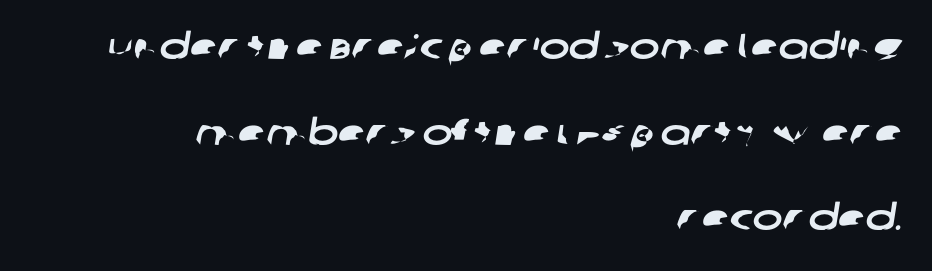
The image shows 36 px wide sans-serif type; set right-aligned, loose line spacing (2.38x), normal letter spacing, not underlined; low stroke contrast and a large x-height.
